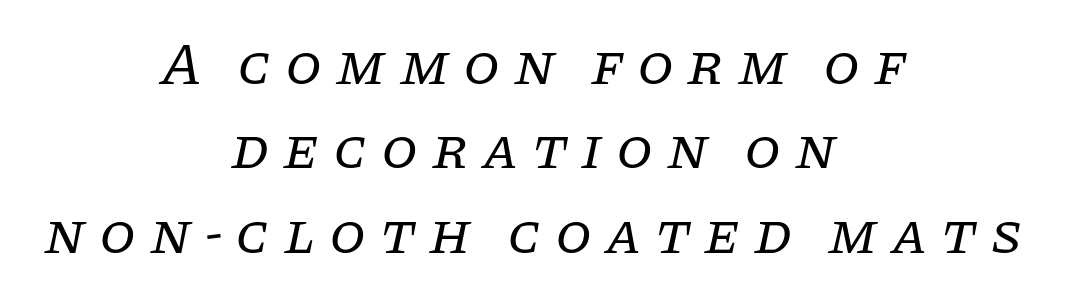
Q: Is the text bold? A: No.
Q: Is the text italic (slanted)? A: Yes, it leans right by about 11 degrees.
Q: Is the typeface a serif or a sans-serif typeface? A: Serif.
Q: Is the text underlined? A: No.
Q: How is the paragraph aligned? A: Centered.
Q: Is the spacing between letters normal or unusually wide? A: Unusually wide.
Q: Is the spacing between lines tight, normal or loose? A: Normal.
Q: Width (condensed, normal, or wide)? A: Normal.
Q: Stroke contrast? A: Low.
Q: x-height? A: Large.
Q: Monospaced? A: No.
